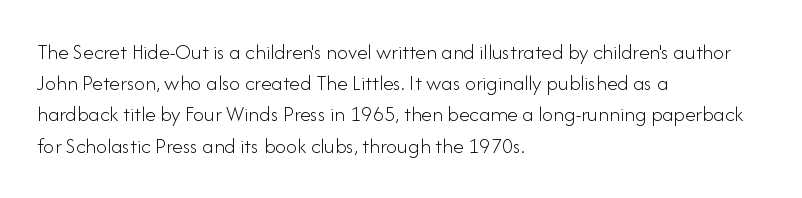
Every row of glyphs begins at an identical x-position on the left. The typesetting does not lean heavy: it is not bold. One glance says typical: line gaps are just what's usual. Underlining? Definitely not there.
